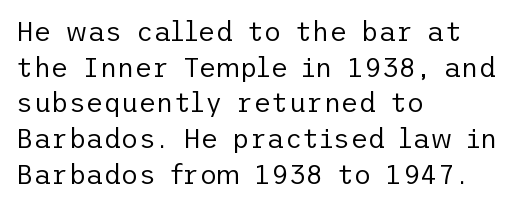
{"italic": "no", "bold": "no", "underline": "no", "align": "left", "line_spacing": "normal", "line_spacing_ratio": 1.32, "letter_spacing": "normal", "letter_spacing_em": 0.0, "glyph_px": 27}
